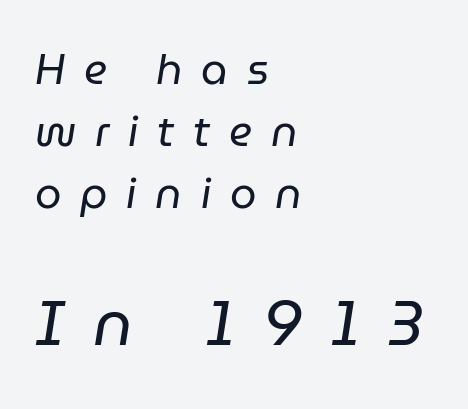
The setting favours the left margin, as ordinary paragraphs usually do. Characters are canted at an angle relative to the baseline's perpendicular. No word sits above an underline. Honestly, the row spacing looks completely unremarkable.
